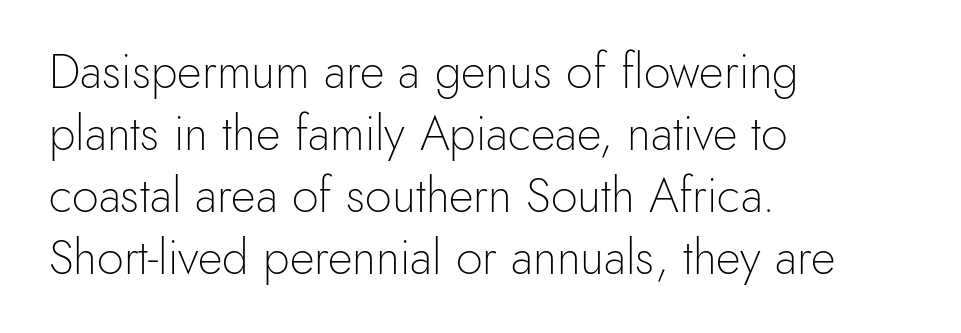
{"serif": "no", "italic": "no", "bold": "no", "weight": "light", "width": "normal", "x_height": "small", "monospaced": "no", "underline": "no", "align": "left", "line_spacing": "normal", "line_spacing_ratio": 1.29, "letter_spacing": "normal", "letter_spacing_em": 0.0, "glyph_px": 48}
